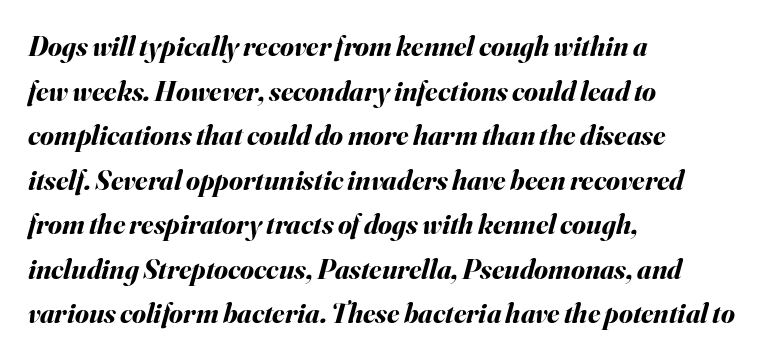
The image shows 28 px bold type, italic (leaning right); set left-aligned, normal line spacing (1.59x), normal letter spacing, not underlined; medium stroke contrast and a small x-height.
